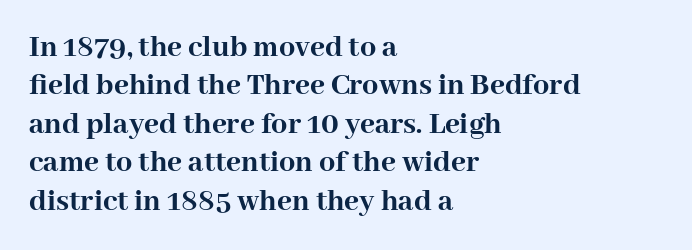
The image shows 32 px semibold serif type, upright; set left-aligned, line spacing 1.2x, normal letter spacing, not underlined; high stroke contrast and a medium x-height.
